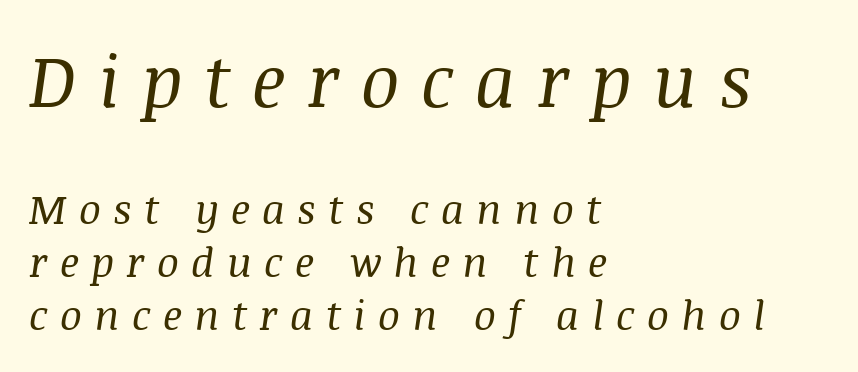
{"serif": "yes", "italic": "yes", "lean": "right", "slant_degrees": 8, "bold": "no", "weight": "regular", "width": "normal", "stroke_contrast": "medium", "x_height": "large", "monospaced": "no", "underline": "no", "align": "left", "line_spacing": "normal", "line_spacing_ratio": 1.29, "letter_spacing": "wide", "letter_spacing_em": 0.3, "larger_block": "first", "size_ratio": 1.76, "glyph_px": 72}
